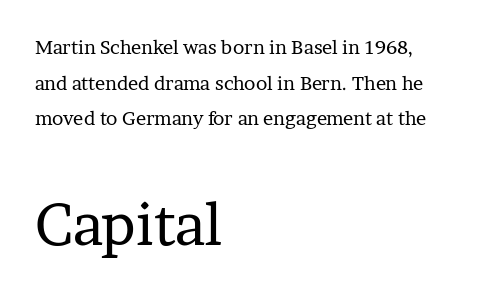
There is no visible air inserted between adjacent glyphs. Serifs: yes, visible at the terminals of the letterforms. The font sits on the lighter half of the weight spectrum, regular included. Descender tails drop into unmarked territory.
